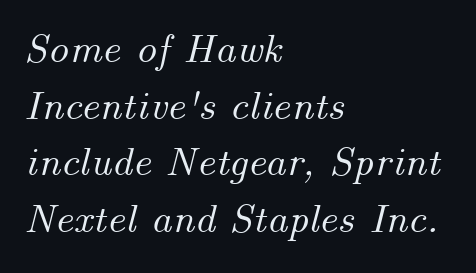
The image shows 41 px text type, italic (leaning right); set left-aligned, normal line spacing (1.38x), normal letter spacing, not underlined; medium stroke contrast and a small x-height.
